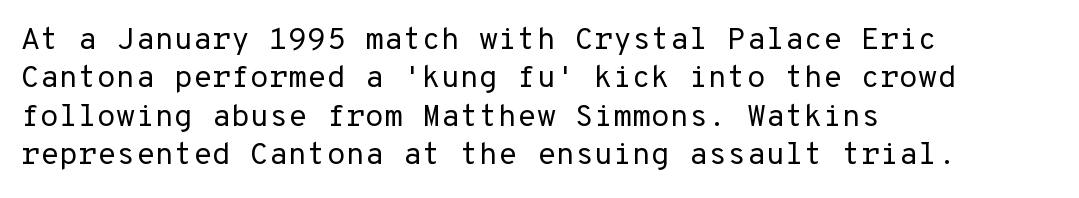
A student would call this left alignment; a typographer would say flush left, rag right. Typographically, this falls in the sans-serif category. The lettering holds an erect, upright posture throughout. Unbolded letterforms with no extra heft. Here the glyphs are tracked normally, forming tight word shapes.
